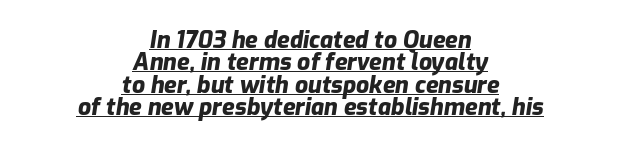
The image shows 23 px bold type, italic (leaning right); set centered, tight line spacing (0.97x), normal letter spacing, underlined.
